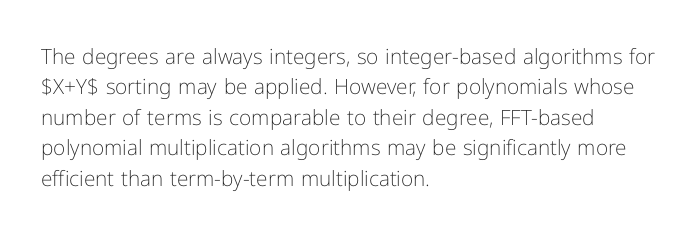
The image shows 21 px text type, upright; set left-aligned, normal line spacing (1.45x), normal letter spacing, not underlined.
